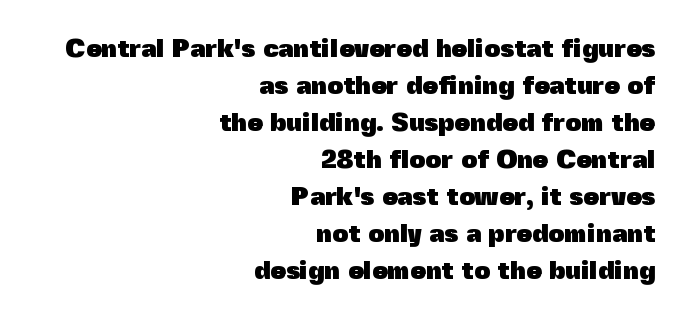
Q: Is the text bold? A: Yes.
Q: Is the text italic (slanted)? A: No, it is upright.
Q: Is the text underlined? A: No.
Q: How is the paragraph aligned? A: Right-aligned.
Q: Is the spacing between letters normal or unusually wide? A: Normal.
Q: Is the spacing between lines tight, normal or loose? A: Normal.
